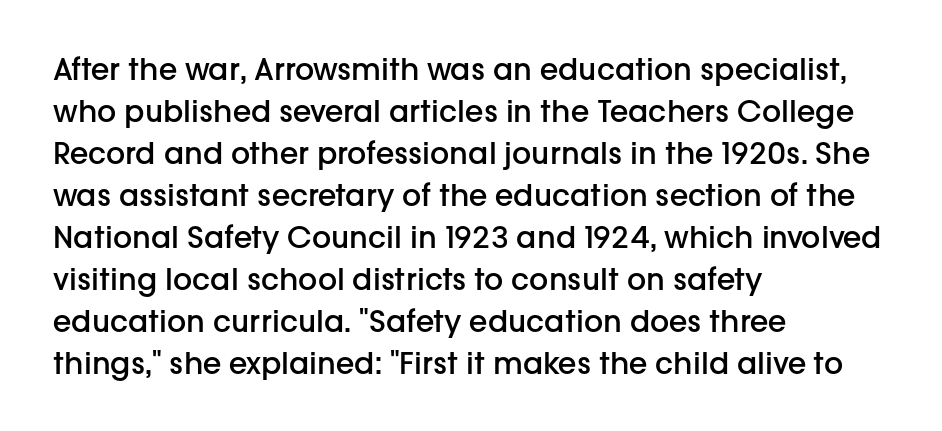
Q: Is the text bold? A: Semi-bold.
Q: Is the text italic (slanted)? A: No, it is upright.
Q: Is the typeface a serif or a sans-serif typeface? A: Sans-serif.
Q: Is the text underlined? A: No.
Q: How is the paragraph aligned? A: Left-aligned.
Q: Is the spacing between letters normal or unusually wide? A: Normal.
Q: Is the spacing between lines tight, normal or loose? A: Normal.
Q: Width (condensed, normal, or wide)? A: Normal.
Q: Stroke contrast? A: Low.
Q: x-height? A: Medium.
Q: Monospaced? A: No.
